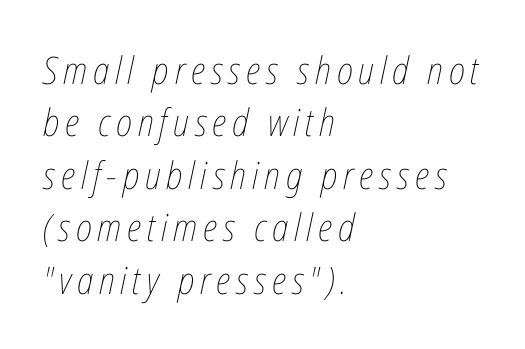
The image shows 38 px thin, condensed type, italic (leaning right); set left-aligned, normal line spacing (1.38x), not underlined; low stroke contrast and a medium x-height.
